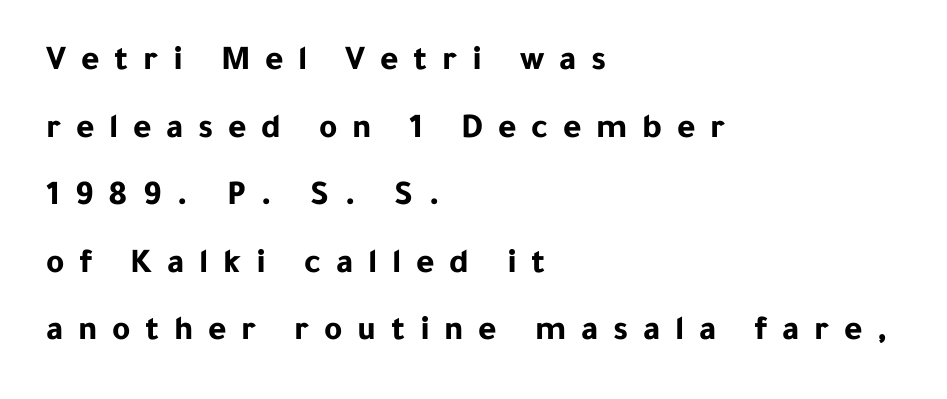
The image shows 35 px bold sans-serif type, upright; set left-aligned, loose line spacing (1.93x), unusually wide letter spacing (+0.42 em), not underlined; low stroke contrast and a medium x-height.
